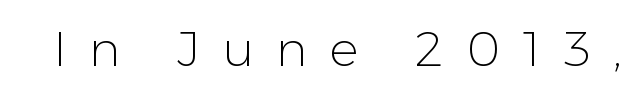
Q: Is the text bold? A: No.
Q: Is the text italic (slanted)? A: No, it is upright.
Q: Is the typeface a serif or a sans-serif typeface? A: Sans-serif.
Q: Is the text underlined? A: No.
Q: Is the spacing between letters normal or unusually wide? A: Unusually wide.
Q: Width (condensed, normal, or wide)? A: Normal.
Q: Stroke contrast? A: Low.
Q: x-height? A: Medium.
Q: Monospaced? A: No.
